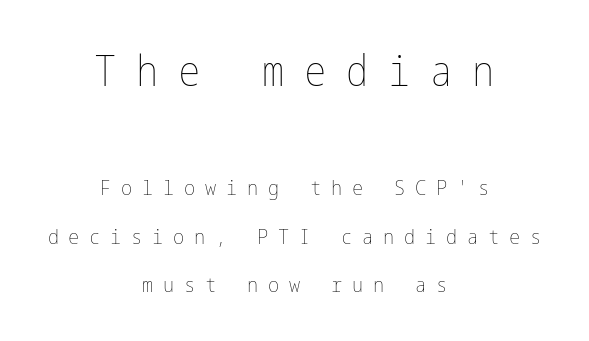
Q: Is the text bold? A: No.
Q: Is the text italic (slanted)? A: No, it is upright.
Q: Is the text underlined? A: No.
Q: How is the paragraph aligned? A: Centered.
Q: Is the spacing between letters normal or unusually wide? A: Unusually wide.
Q: Is the spacing between lines tight, normal or loose? A: Loose.
Q: Which block of text is set in a larger size, the first (top) or the second (bottom)? A: The first (top) one.
Q: Width (condensed, normal, or wide)? A: Condensed.
Q: Stroke contrast? A: Low.
Q: x-height? A: Medium.
